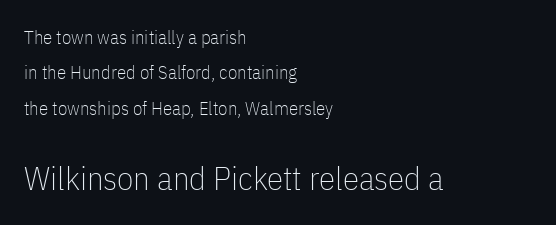
The image shows 33 px thin, condensed sans-serif type, upright; set left-aligned, line spacing 1.86x, normal letter spacing, not underlined; the second (bottom) block is 1.74x larger; low stroke contrast and a medium x-height.
